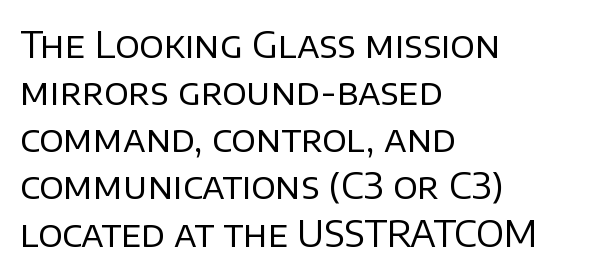
{"serif": "no", "italic": "no", "bold": "no", "weight": "regular", "width": "normal", "stroke_contrast": "low", "x_height": "large", "monospaced": "no", "underline": "no", "align": "left", "line_spacing": "normal", "line_spacing_ratio": 1.31, "letter_spacing": "normal", "letter_spacing_em": 0.0, "glyph_px": 36}
